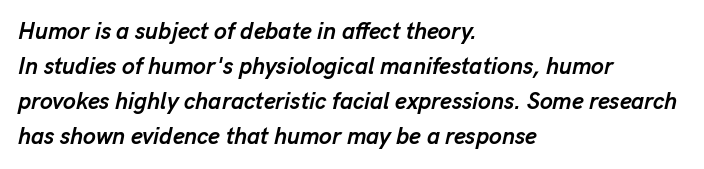
The image shows 23 px bold type, italic (leaning right); set left-aligned, normal line spacing (1.52x), normal letter spacing, not underlined.
